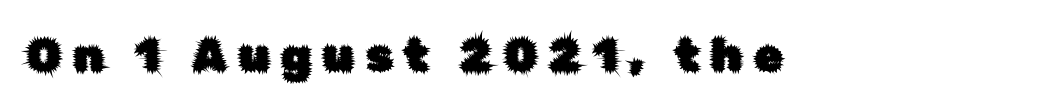
Q: Is the text italic (slanted)? A: No, it is upright.
Q: Is the typeface a serif or a sans-serif typeface? A: Sans-serif.
Q: Is the text underlined? A: No.
Q: Is the spacing between letters normal or unusually wide? A: Unusually wide.
Q: Width (condensed, normal, or wide)? A: Normal.
Q: Stroke contrast? A: Low.
Q: x-height? A: Medium.
Q: Monospaced? A: No.
